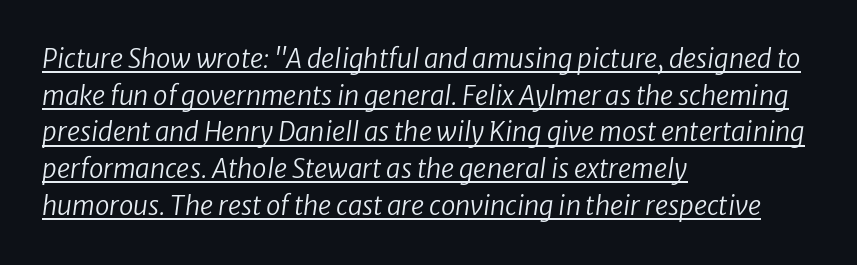
{"italic": "yes", "lean": "right", "slant_degrees": 8, "bold": "no", "underline": "yes", "align": "left", "line_spacing": "normal", "line_spacing_ratio": 1.41, "letter_spacing": "normal", "letter_spacing_em": 0.0, "glyph_px": 26}
